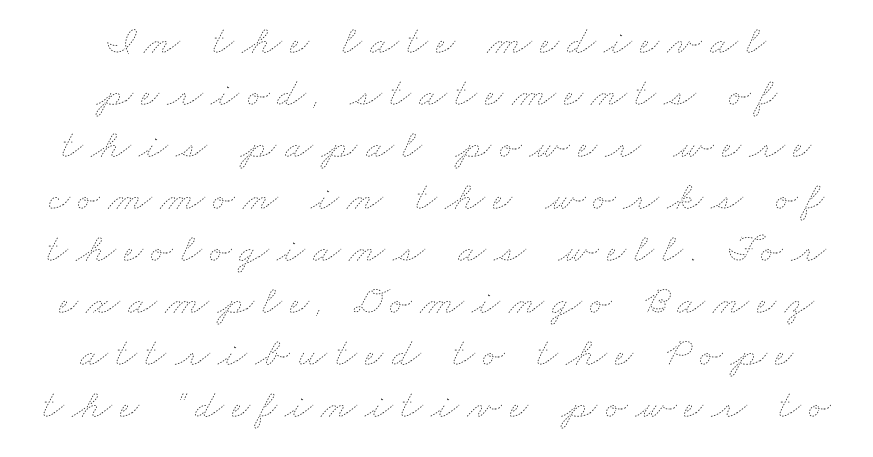
The vertical gap from one line to the next is medium. Inter-character spacing is expanded well beyond the font's built-in metrics. The typesetter chose a symmetrical, centered arrangement here. Descenders are the only things crossing below the line.
